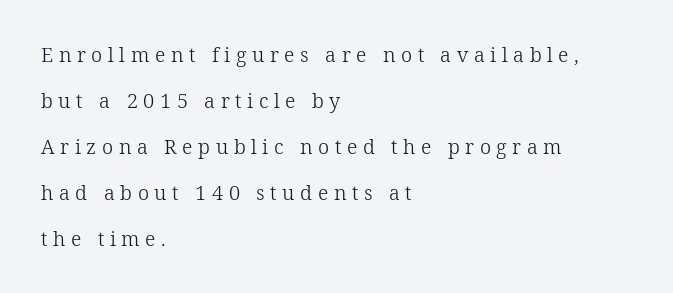
Q: Is the text bold? A: No.
Q: Is the text italic (slanted)? A: No, it is upright.
Q: Is the text underlined? A: No.
Q: How is the paragraph aligned? A: Left-aligned.
Q: Is the spacing between letters normal or unusually wide? A: Unusually wide.
Q: Is the spacing between lines tight, normal or loose? A: Loose.
